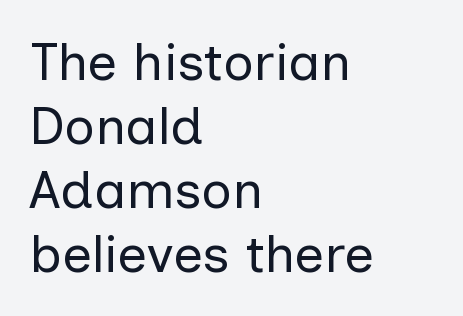
Line starts are locked; line ends wander. Examine the stroke ends and you'll find no serifs. Does extra space separate the letters? No, they use regular spacing. Compared with a typical body face, this is equally light or lighter still. Do the characters align in a grid? No, the font is proportional. Rendered with straight, roman letterforms.
